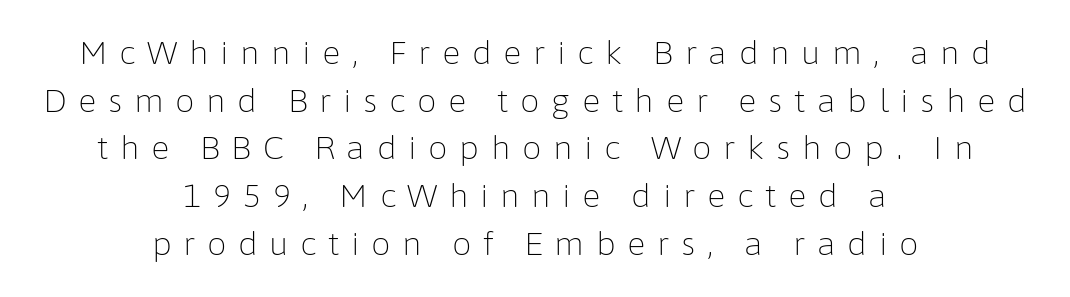
This block has exactly the height ordinary leading produces. Italic? Not at all — the glyphs are vertical. Do the characters align in a grid? No, the font is proportional. Letters rest on an invisible, unmarked baseline.
